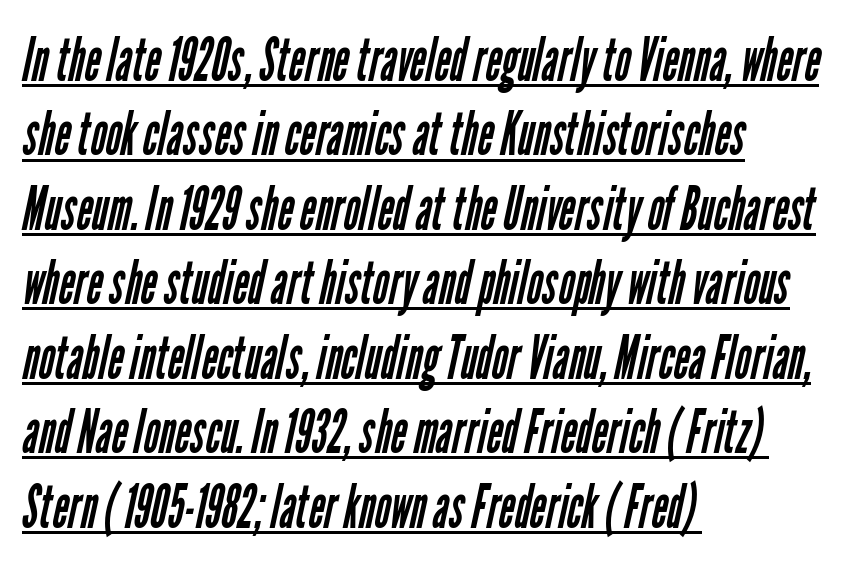
Q: Is the text bold? A: No.
Q: Is the typeface a serif or a sans-serif typeface? A: Sans-serif.
Q: Is the text underlined? A: Yes.
Q: How is the paragraph aligned? A: Left-aligned.
Q: Is the spacing between letters normal or unusually wide? A: Normal.
Q: Width (condensed, normal, or wide)? A: Condensed.
Q: Stroke contrast? A: Low.
Q: x-height? A: Medium.
Q: Monospaced? A: No.
